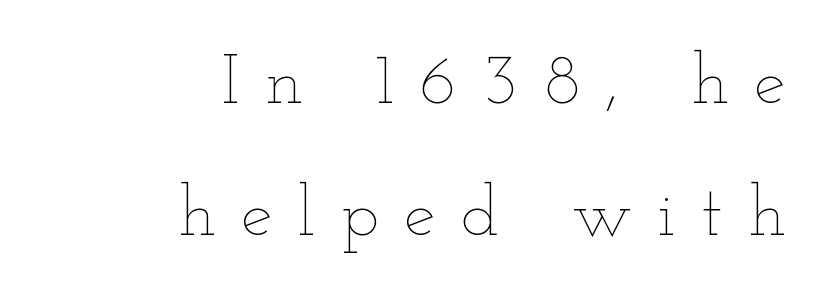
{"italic": "no", "bold": "no", "weight": "thin", "width": "wide", "stroke_contrast": "low", "x_height": "small", "monospaced": "no", "underline": "no", "align": "right", "line_spacing_ratio": 1.86, "letter_spacing": "wide", "letter_spacing_em": 0.36, "glyph_px": 71}
